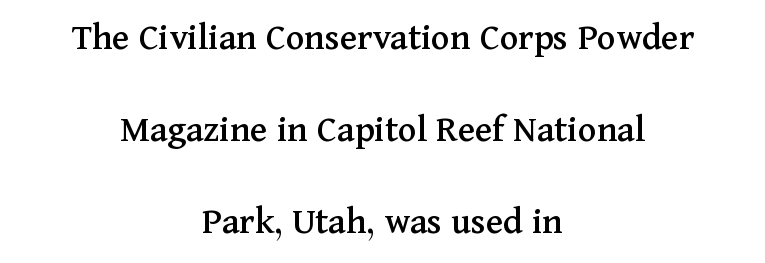
Q: Is the text italic (slanted)? A: No, it is upright.
Q: Is the typeface a serif or a sans-serif typeface? A: Serif.
Q: Is the text underlined? A: No.
Q: How is the paragraph aligned? A: Centered.
Q: Is the spacing between letters normal or unusually wide? A: Normal.
Q: Is the spacing between lines tight, normal or loose? A: Loose.
Q: Width (condensed, normal, or wide)? A: Normal.
Q: Stroke contrast? A: Medium.
Q: x-height? A: Medium.
Q: Monospaced? A: No.
